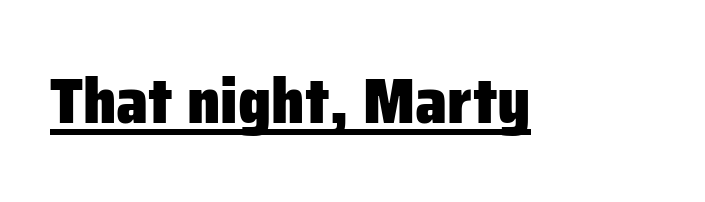
Q: Is the text bold? A: Yes.
Q: Is the text italic (slanted)? A: No, it is upright.
Q: Is the typeface a serif or a sans-serif typeface? A: Sans-serif.
Q: Is the text underlined? A: Yes.
Q: Is the spacing between letters normal or unusually wide? A: Normal.
Q: Width (condensed, normal, or wide)? A: Normal.
Q: Stroke contrast? A: Low.
Q: x-height? A: Medium.
Q: Monospaced? A: No.
